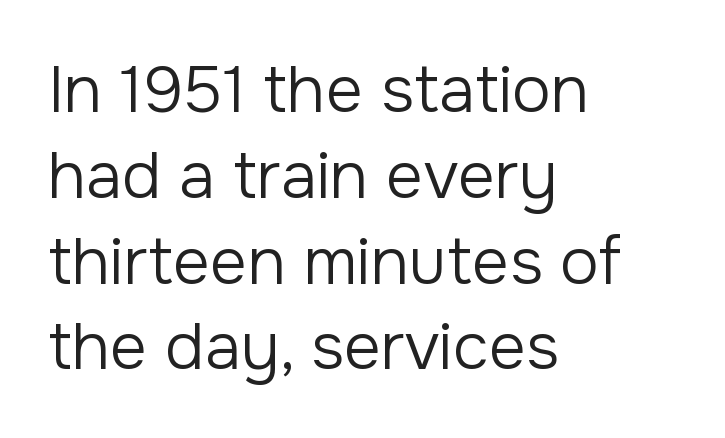
Q: Is the text bold? A: No.
Q: Is the text italic (slanted)? A: No, it is upright.
Q: Is the typeface a serif or a sans-serif typeface? A: Sans-serif.
Q: Is the text underlined? A: No.
Q: How is the paragraph aligned? A: Left-aligned.
Q: Is the spacing between letters normal or unusually wide? A: Normal.
Q: Is the spacing between lines tight, normal or loose? A: Normal.
Q: Width (condensed, normal, or wide)? A: Normal.
Q: Stroke contrast? A: Low.
Q: x-height? A: Medium.
Q: Monospaced? A: No.
